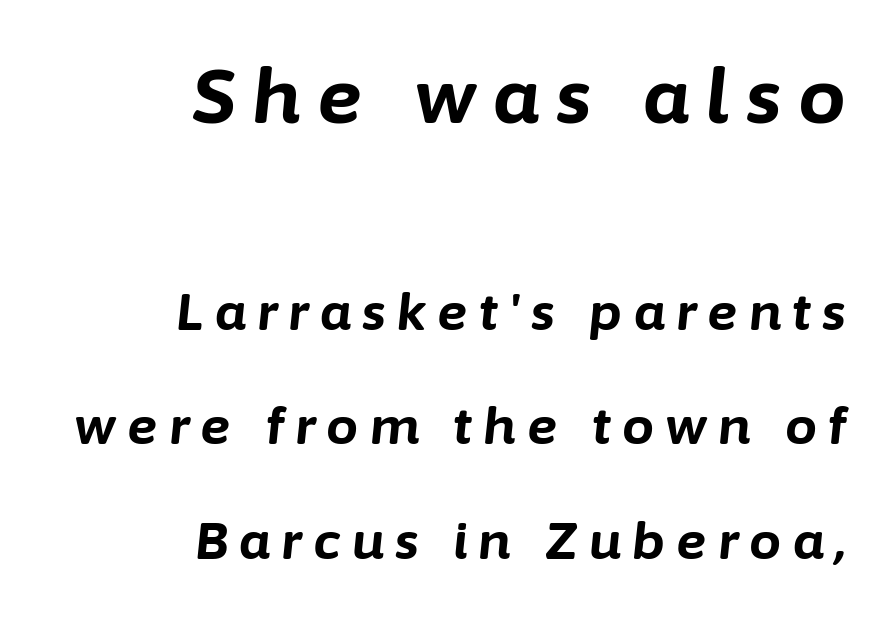
Q: Is the text bold? A: Yes.
Q: Is the text italic (slanted)? A: Yes, it leans right by about 6 degrees.
Q: Is the text underlined? A: No.
Q: How is the paragraph aligned? A: Right-aligned.
Q: Is the spacing between letters normal or unusually wide? A: Unusually wide.
Q: Is the spacing between lines tight, normal or loose? A: Loose.
Q: Which block of text is set in a larger size, the first (top) or the second (bottom)? A: The first (top) one.
Q: Width (condensed, normal, or wide)? A: Normal.
Q: Stroke contrast? A: Low.
Q: x-height? A: Medium.
Q: Monospaced? A: No.
